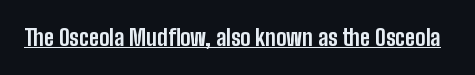
{"italic": "no", "bold": "yes", "underline": "yes", "letter_spacing": "normal", "letter_spacing_em": 0.0, "glyph_px": 22}
